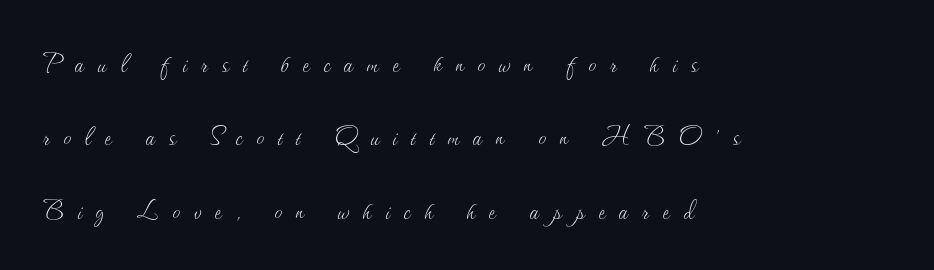
{"bold": "no", "weight": "thin", "width": "normal", "stroke_contrast": "medium", "x_height": "small", "monospaced": "no", "underline": "no", "align": "left", "line_spacing": "loose", "line_spacing_ratio": 2.37, "letter_spacing": "wide", "letter_spacing_em": 0.45, "glyph_px": 31}
